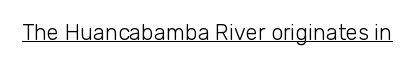
The image shows 22 px text type, upright; set normal letter spacing, underlined.
